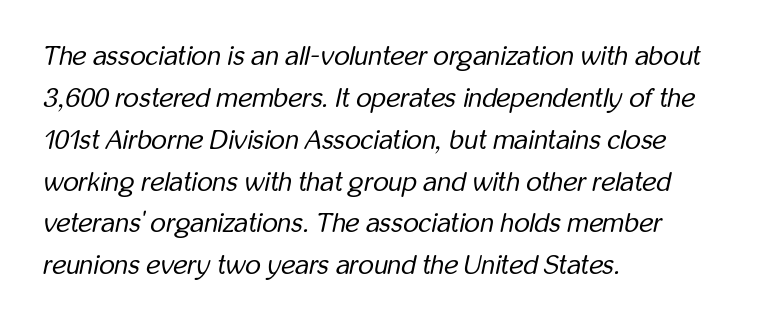
{"italic": "yes", "lean": "right", "slant_degrees": 12, "bold": "no", "underline": "no", "align": "left", "line_spacing": "normal", "line_spacing_ratio": 1.55, "letter_spacing": "normal", "letter_spacing_em": 0.0, "glyph_px": 27}
